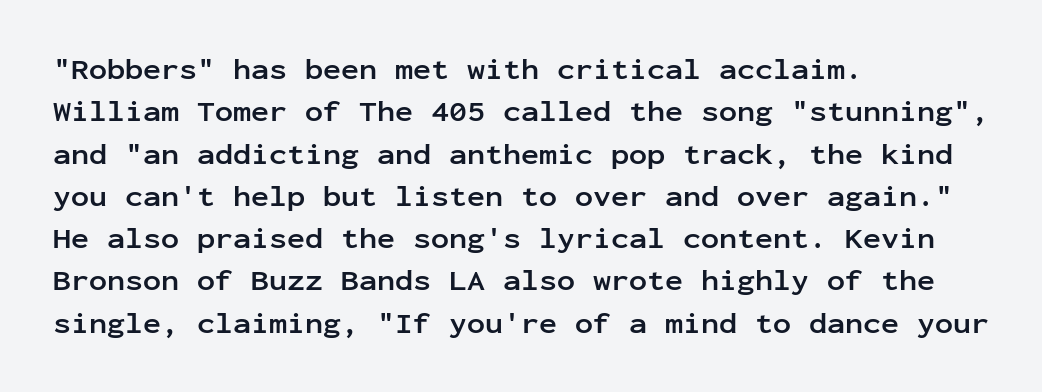
{"serif": "no", "italic": "no", "bold": "yes", "weight": "semibold", "width": "normal", "stroke_contrast": "low", "x_height": "medium", "monospaced": "yes", "underline": "no", "align": "left", "line_spacing": "normal", "line_spacing_ratio": 1.41, "letter_spacing": "normal", "letter_spacing_em": 0.0, "glyph_px": 30}
